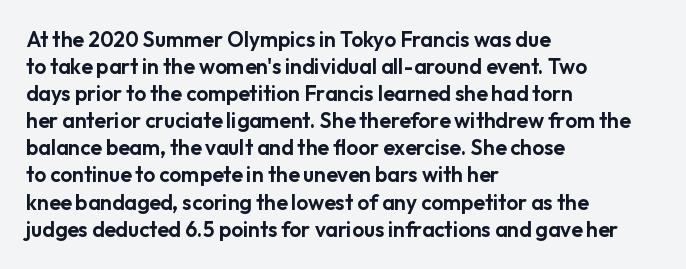
Q: Is the text italic (slanted)? A: No, it is upright.
Q: Is the text underlined? A: No.
Q: How is the paragraph aligned? A: Left-aligned.
Q: Is the spacing between letters normal or unusually wide? A: Normal.
Q: Is the spacing between lines tight, normal or loose? A: Normal.
